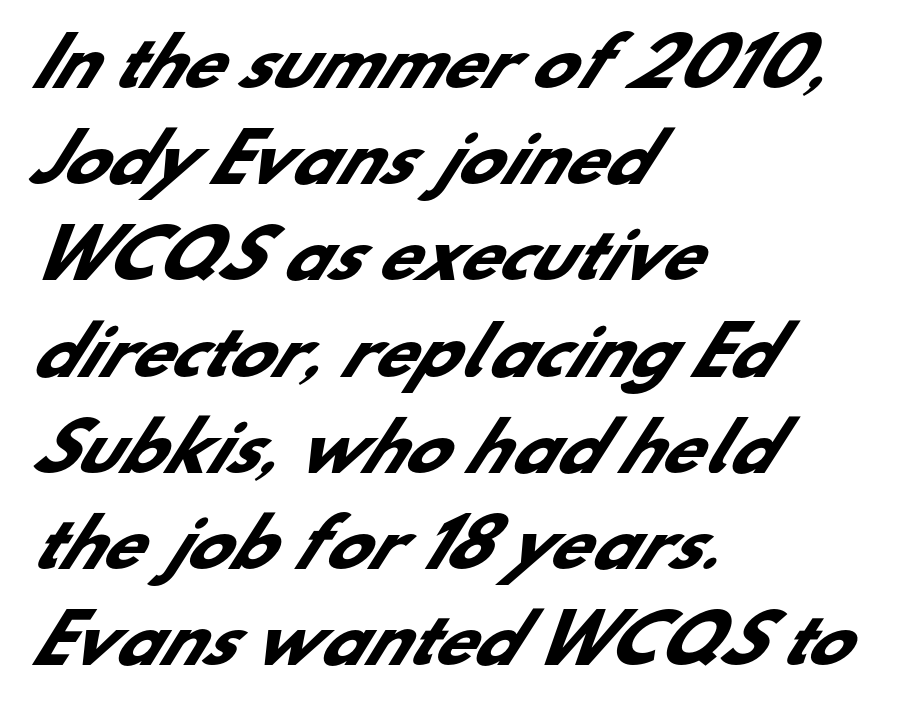
Q: Is the text bold? A: Yes.
Q: Is the typeface a serif or a sans-serif typeface? A: Sans-serif.
Q: Is the text underlined? A: No.
Q: How is the paragraph aligned? A: Left-aligned.
Q: Is the spacing between letters normal or unusually wide? A: Normal.
Q: Is the spacing between lines tight, normal or loose? A: Normal.
Q: Width (condensed, normal, or wide)? A: Normal.
Q: Stroke contrast? A: Low.
Q: x-height? A: Small.
Q: Monospaced? A: No.
